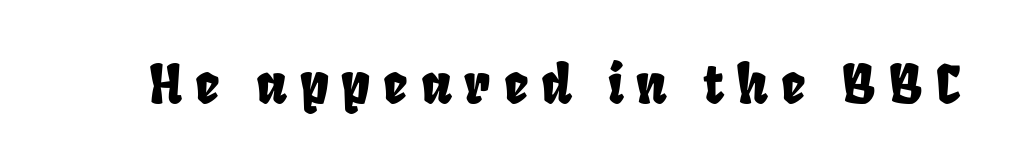
Q: Is the typeface a serif or a sans-serif typeface? A: Sans-serif.
Q: Is the text underlined? A: No.
Q: Is the spacing between letters normal or unusually wide? A: Unusually wide.
Q: Width (condensed, normal, or wide)? A: Condensed.
Q: Stroke contrast? A: Low.
Q: x-height? A: Large.
Q: Monospaced? A: No.
